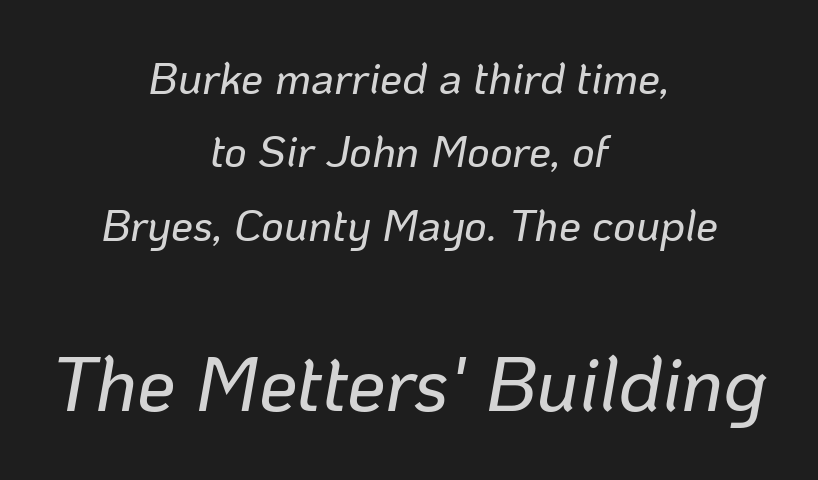
The image shows 77 px text type, italic (leaning right); set centered, normal line spacing (1.67x), normal letter spacing, not underlined; the second (bottom) block is 1.75x larger; low stroke contrast and a medium x-height.
